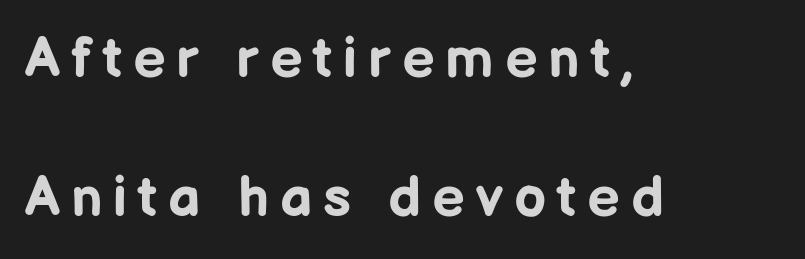
The image shows 57 px bold sans-serif type, upright; set left-aligned, loose line spacing (2.43x), not underlined; low stroke contrast and a medium x-height.
